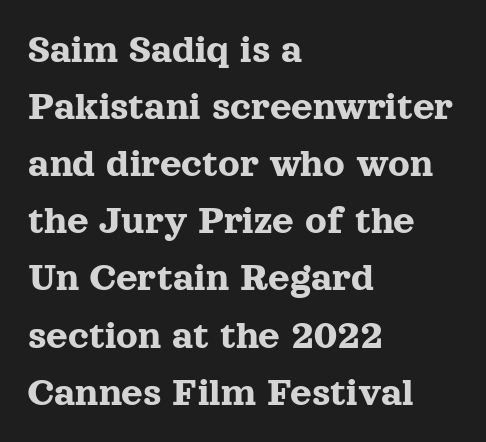
{"serif": "yes", "italic": "no", "width": "normal", "x_height": "medium", "monospaced": "no", "underline": "no", "align": "left", "line_spacing": "normal", "line_spacing_ratio": 1.36, "letter_spacing": "normal", "letter_spacing_em": 0.0, "glyph_px": 42}
